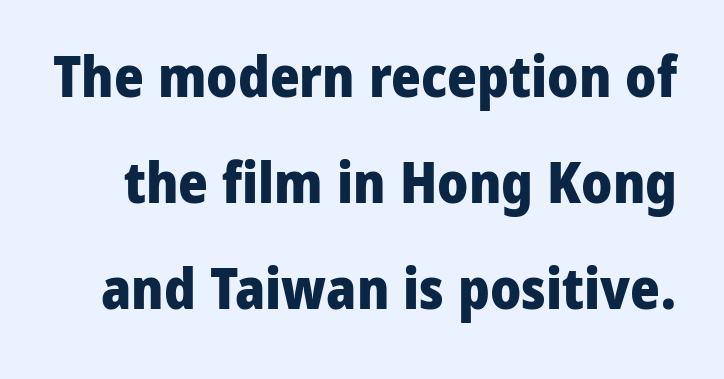
Standard letterfit; no display-style spreading of the glyphs. The letters carry no serifs — their stems end cleanly without finishing strokes. This is heavy type, rendered in bold. The area under the type is left untouched.
